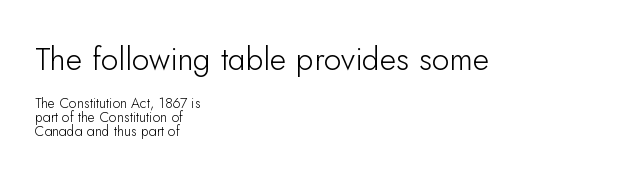
The image shows 32 px light sans-serif type, upright; set left-aligned, tight line spacing (1.01x), normal letter spacing, not underlined; the first (top) block is 2.29x larger; low stroke contrast and a small x-height.
